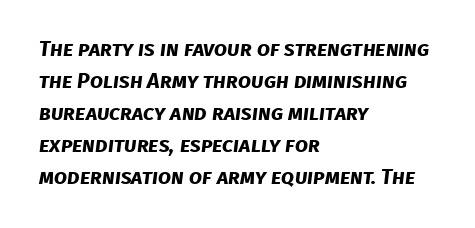
{"bold": "yes", "underline": "no", "align": "left", "line_spacing": "normal", "line_spacing_ratio": 1.52, "letter_spacing": "normal", "letter_spacing_em": 0.0, "glyph_px": 21}
